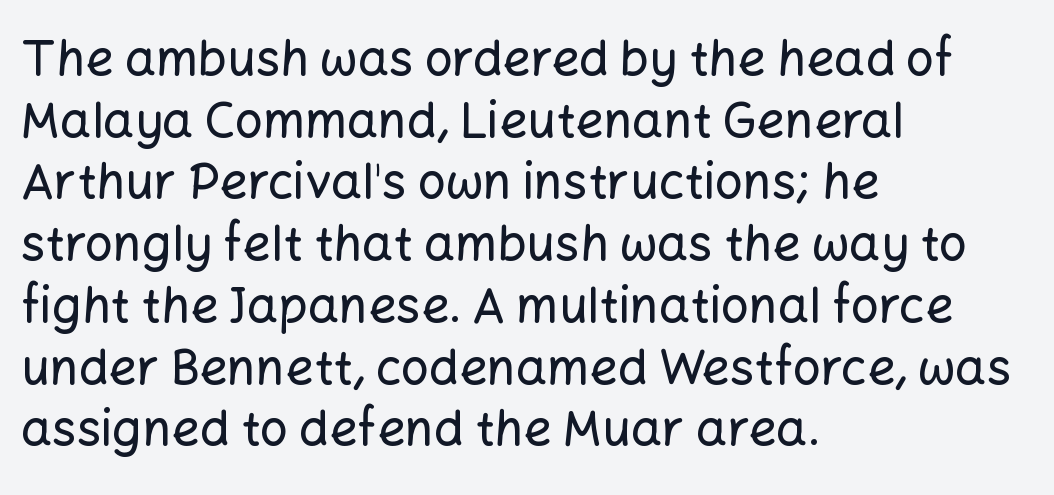
{"serif": "no", "italic": "no", "width": "normal", "stroke_contrast": "low", "x_height": "medium", "monospaced": "no", "underline": "no", "align": "left", "line_spacing": "normal", "line_spacing_ratio": 1.26, "letter_spacing": "normal", "letter_spacing_em": 0.0, "glyph_px": 49}
